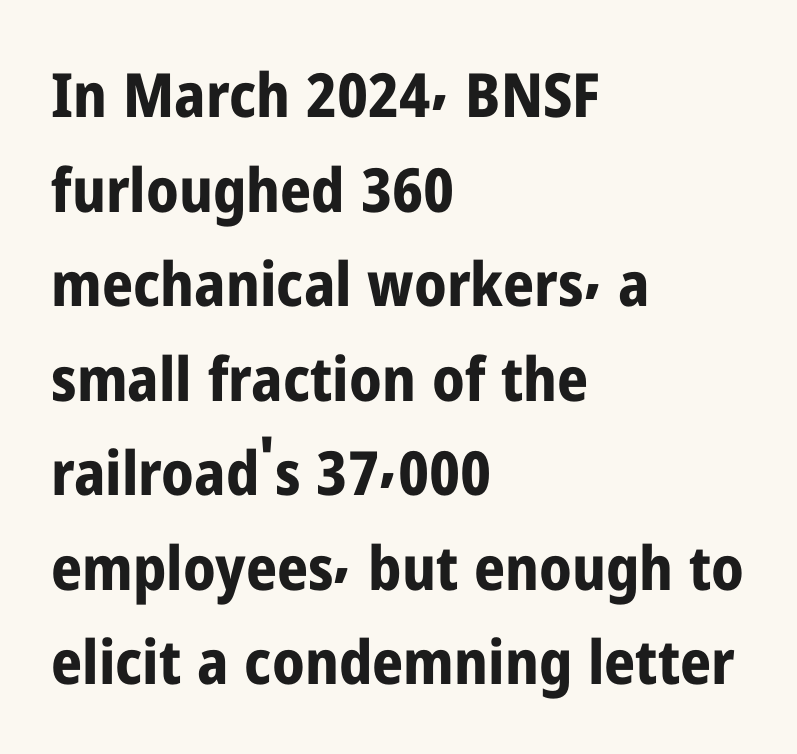
{"serif": "no", "italic": "no", "bold": "yes", "weight": "bold", "width": "condensed", "stroke_contrast": "low", "x_height": "medium", "monospaced": "no", "underline": "no", "align": "left", "line_spacing": "normal", "line_spacing_ratio": 1.55, "letter_spacing": "normal", "letter_spacing_em": 0.0, "glyph_px": 61}
